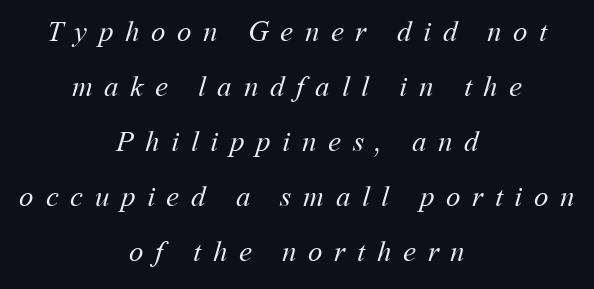
{"bold": "no", "weight": "regular", "width": "normal", "stroke_contrast": "medium", "x_height": "medium", "monospaced": "no", "underline": "no", "align": "center", "line_spacing": "loose", "line_spacing_ratio": 1.9, "letter_spacing": "wide", "letter_spacing_em": 0.4, "glyph_px": 29}
